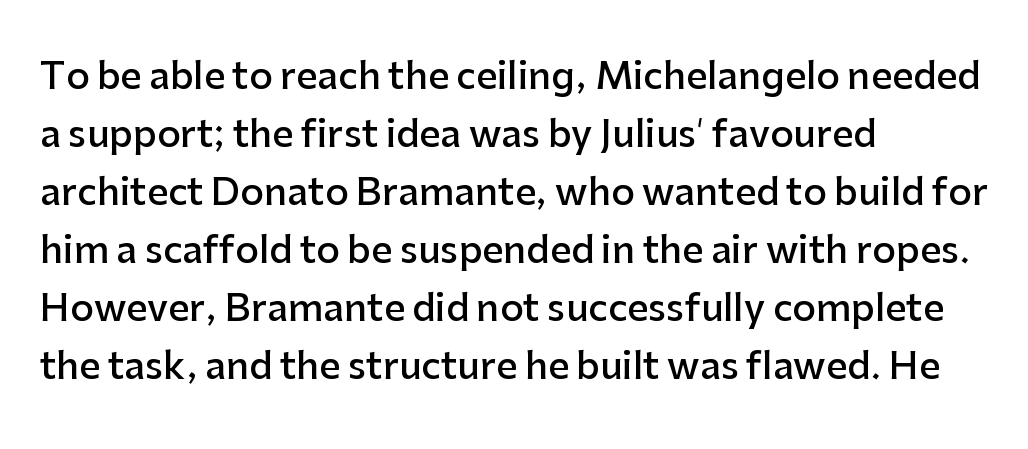
Q: Is the text bold? A: Semi-bold.
Q: Is the text italic (slanted)? A: No, it is upright.
Q: Is the typeface a serif or a sans-serif typeface? A: Sans-serif.
Q: Is the text underlined? A: No.
Q: How is the paragraph aligned? A: Left-aligned.
Q: Is the spacing between letters normal or unusually wide? A: Normal.
Q: Is the spacing between lines tight, normal or loose? A: Normal.
Q: Width (condensed, normal, or wide)? A: Normal.
Q: Stroke contrast? A: Low.
Q: x-height? A: Medium.
Q: Monospaced? A: No.
